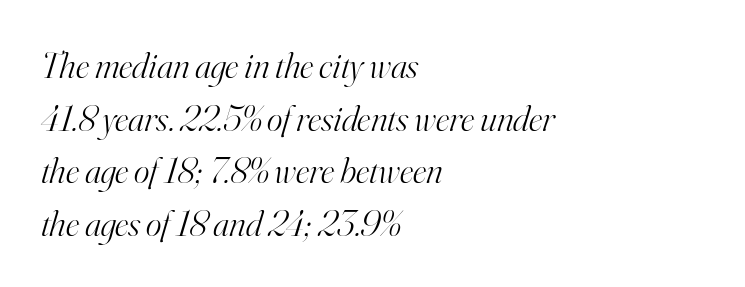
The rendering uses natural spacing where letterforms have individual widths. This block has exactly the height ordinary leading produces. The letters sit at their default tracking, neither squeezed nor spread. The paragraph shown leans on its left margin. A quiet, ordinary-to-light weight characterises the typeface.
